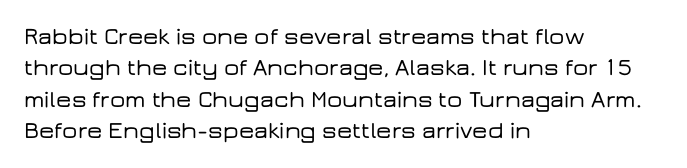
Here the glyphs are tracked normally, forming tight word shapes. Type without underlining. A roman cut, with each character standing at attention. A classic flush-left, rag-right setting is used for this passage.
